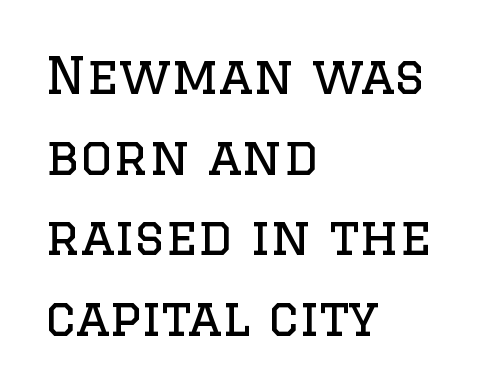
Q: Is the text bold? A: No.
Q: Is the text italic (slanted)? A: No, it is upright.
Q: Is the typeface a serif or a sans-serif typeface? A: Serif.
Q: Is the text underlined? A: No.
Q: How is the paragraph aligned? A: Left-aligned.
Q: Is the spacing between letters normal or unusually wide? A: Normal.
Q: Is the spacing between lines tight, normal or loose? A: Normal.
Q: Width (condensed, normal, or wide)? A: Normal.
Q: Stroke contrast? A: Low.
Q: x-height? A: Large.
Q: Monospaced? A: No.
